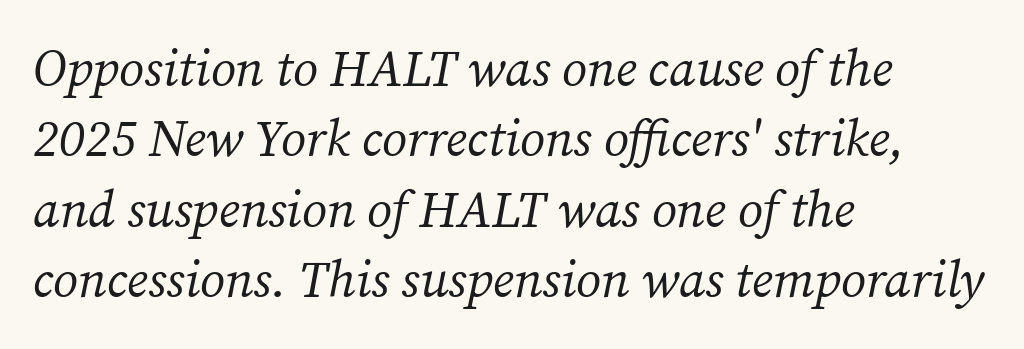
Are there feet on the stems? There are — it's a serif. The vertical gap from one line to the next is medium. A classic flush-left, rag-right setting is used for this passage. There's an unmistakable incline to the writing here. You could not count columns in this text — the font is proportionally spaced.
